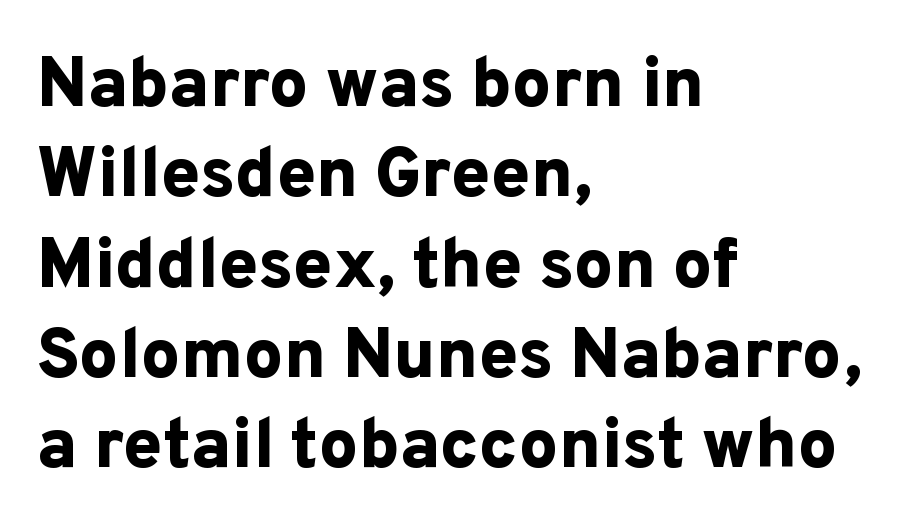
{"serif": "no", "italic": "no", "bold": "yes", "weight": "bold", "width": "normal", "stroke_contrast": "low", "x_height": "medium", "monospaced": "no", "underline": "no", "align": "left", "line_spacing": "normal", "line_spacing_ratio": 1.29, "letter_spacing": "normal", "letter_spacing_em": 0.0, "glyph_px": 70}
